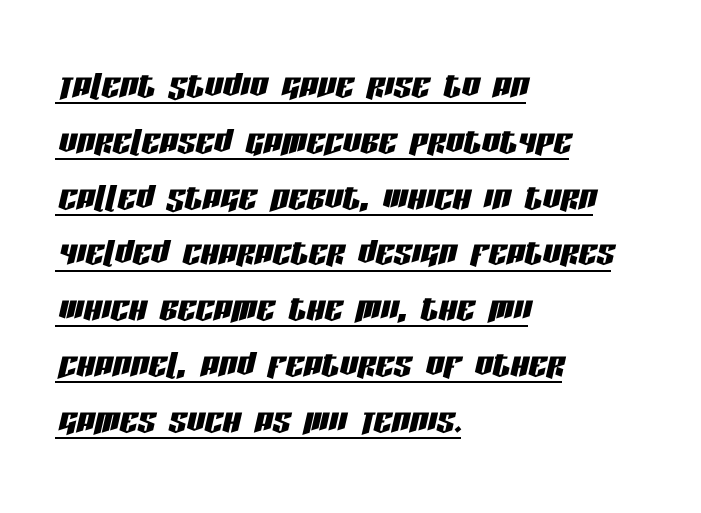
{"italic": "yes", "lean": "right", "slant_degrees": 13, "width": "condensed", "stroke_contrast": "low", "x_height": "large", "monospaced": "no", "underline": "yes", "align": "left", "line_spacing_ratio": 1.24, "letter_spacing": "normal", "letter_spacing_em": 0.0, "glyph_px": 45}
